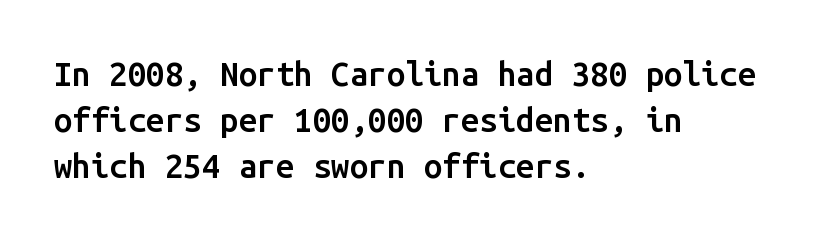
Weight check: semibold — heavier than regular, not quite bold. The rendering uses a moderate line-height, typical for paragraphs. Spacing verdict: monospaced, one width for all characters. The ragged edge is on the right, which tells us the setting is flush left. The typography opts for an upright posture over an oblique one. The horizontal fit of the characters is conventional and even.
